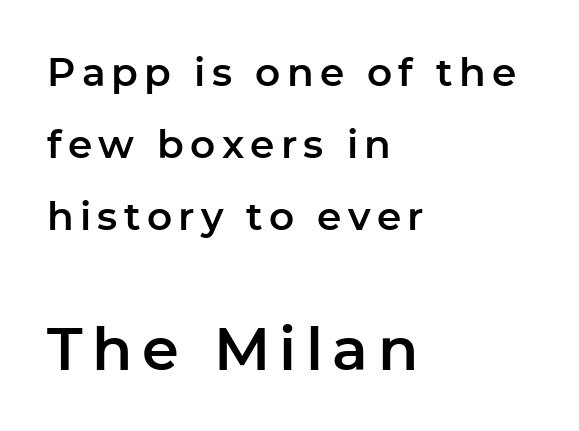
Character widths vary here, with narrow letters taking less room than wide ones. Left-aligned paragraph, ragged on the right. Every stem runs plumb, perpendicular to the baseline. Just letters on the line, the space beneath them empty.
